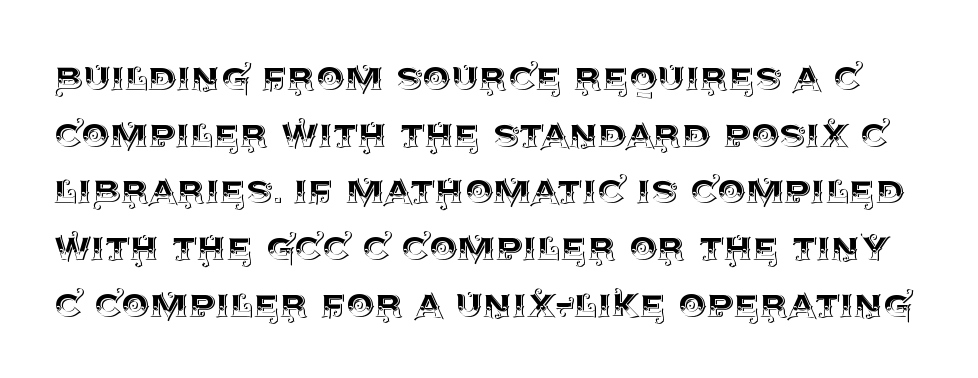
{"italic": "no", "width": "normal", "x_height": "large", "monospaced": "no", "underline": "no", "line_spacing": "normal", "line_spacing_ratio": 1.26, "letter_spacing": "normal", "letter_spacing_em": 0.0, "glyph_px": 45}
